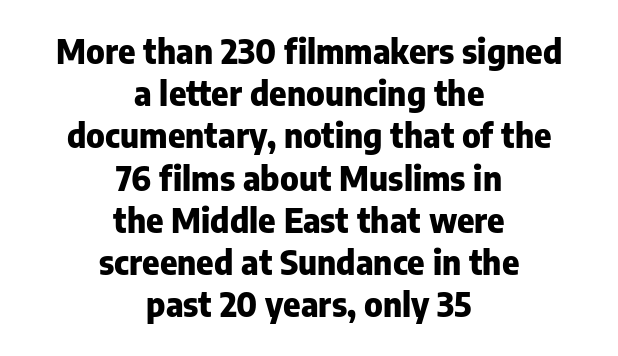
Q: Is the text bold? A: Yes.
Q: Is the text italic (slanted)? A: No, it is upright.
Q: Is the typeface a serif or a sans-serif typeface? A: Sans-serif.
Q: Is the text underlined? A: No.
Q: How is the paragraph aligned? A: Centered.
Q: Is the spacing between letters normal or unusually wide? A: Normal.
Q: Is the spacing between lines tight, normal or loose? A: Normal.
Q: Width (condensed, normal, or wide)? A: Normal.
Q: Stroke contrast? A: Low.
Q: x-height? A: Medium.
Q: Monospaced? A: No.
